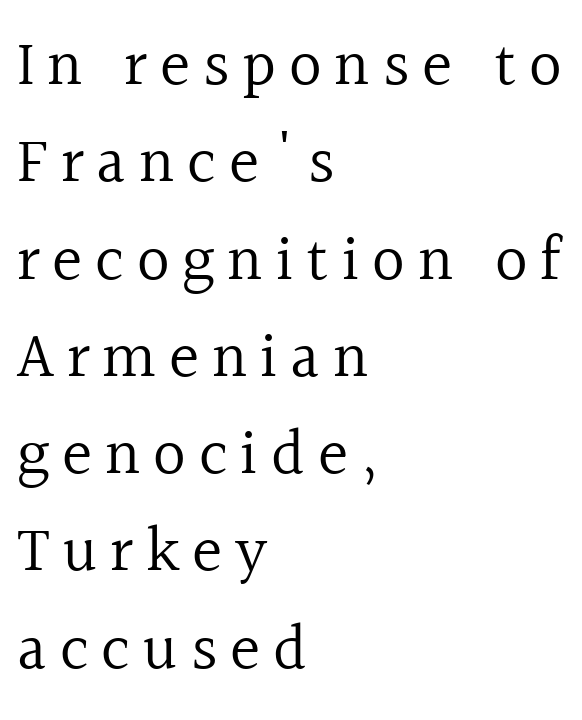
Q: Is the text bold? A: No.
Q: Is the text italic (slanted)? A: No, it is upright.
Q: Is the typeface a serif or a sans-serif typeface? A: Serif.
Q: Is the text underlined? A: No.
Q: How is the paragraph aligned? A: Left-aligned.
Q: Is the spacing between letters normal or unusually wide? A: Unusually wide.
Q: Is the spacing between lines tight, normal or loose? A: Normal.
Q: Width (condensed, normal, or wide)? A: Normal.
Q: x-height? A: Medium.
Q: Monospaced? A: No.
